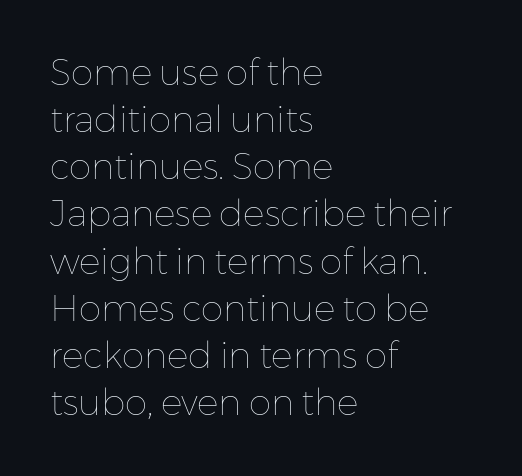
Looks like regular typesetting: each glyph gets only the width it needs. Line beginnings align vertically; line endings do not. Underline: absent. The horizontal fit of the characters is conventional and even. The typeface has the unassuming heft of standard copy or less. Posture: vertical.
